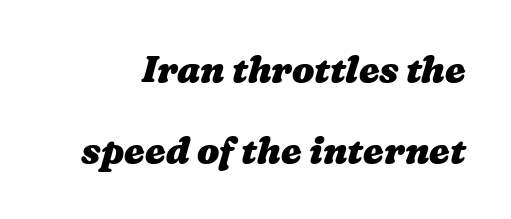
The image shows 37 px heavy, wide type; set loose line spacing (2.2x), normal letter spacing, not underlined; medium stroke contrast and a medium x-height.
